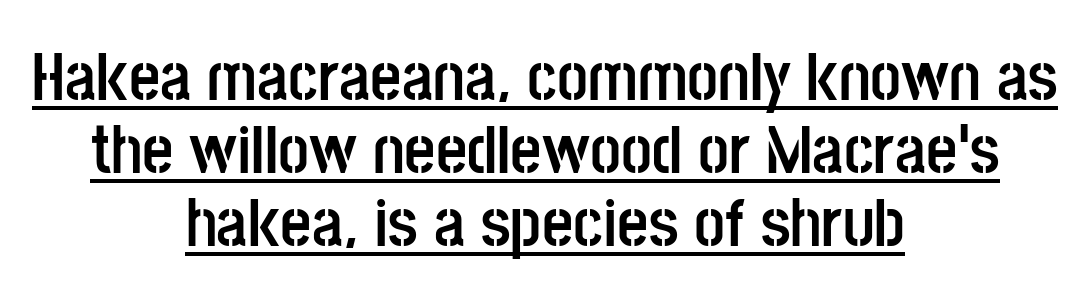
Spacing verdict: proportional, widths tailored to each character. These lines huddle together more closely than default settings would place them. Summary of weight: heavy, a full bold. Serifs: no, the terminals of the letterforms are clean.
